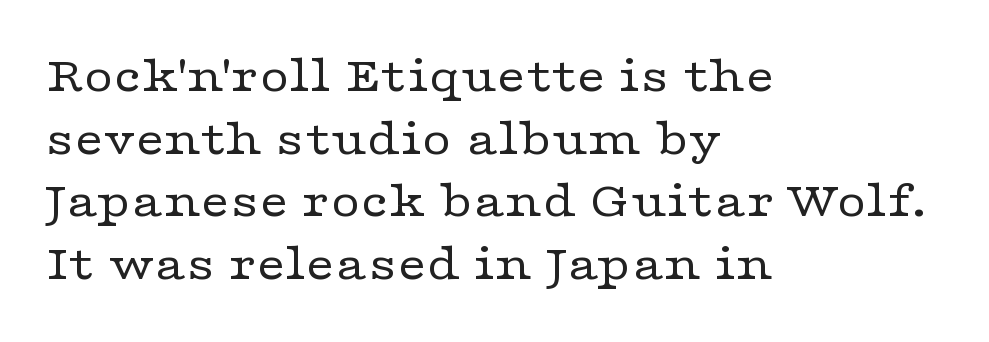
{"serif": "yes", "italic": "no", "bold": "no", "weight": "regular", "width": "wide", "stroke_contrast": "low", "x_height": "medium", "monospaced": "no", "underline": "no", "align": "left", "line_spacing_ratio": 1.23, "letter_spacing": "normal", "letter_spacing_em": 0.0, "glyph_px": 51}
